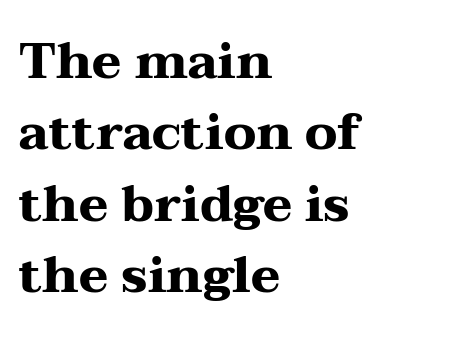
{"serif": "yes", "italic": "no", "bold": "yes", "weight": "heavy", "width": "wide", "stroke_contrast": "medium", "x_height": "medium", "monospaced": "no", "underline": "no", "align": "left", "line_spacing": "normal", "line_spacing_ratio": 1.43, "letter_spacing": "normal", "letter_spacing_em": 0.0, "glyph_px": 50}
